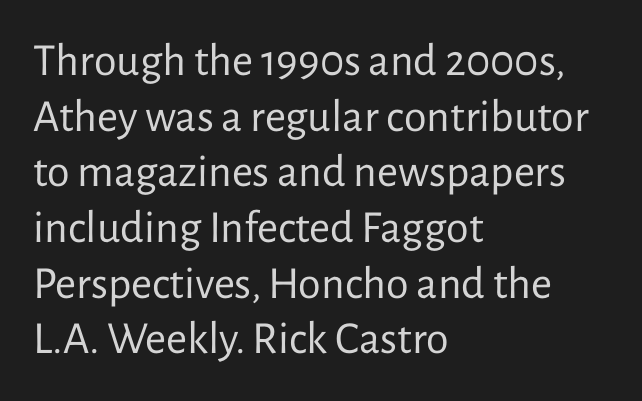
The compositor pushed each line to the left boundary. In terms of posture, this sample is upright. This rendering features lettering with no underline. Weight: not bold — regular or lighter. Caption: standard tracking, unaltered.
